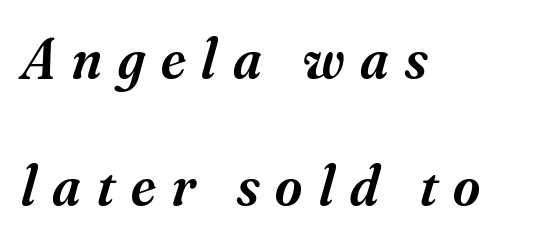
Weight check: semibold — heavier than regular, not quite bold. Reading down the column, the eye jumps a long way to each next line. The glyphs are unaccompanied by any horizontal stroke below them. Short and long lines alike share a common starting point at left.
